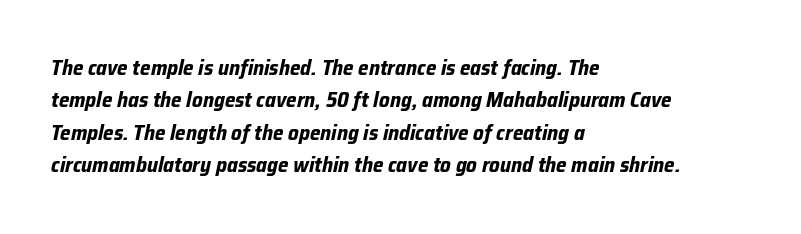
The image shows 21 px bold type, italic (leaning right); set left-aligned, normal line spacing (1.54x), normal letter spacing, not underlined.
